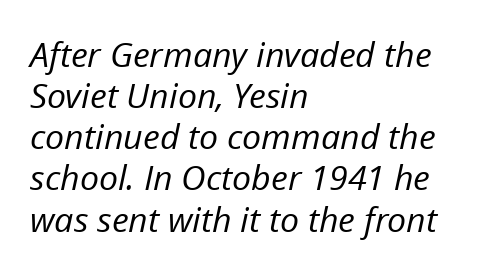
Do the characters align in a grid? No, the font is proportional. The font is comparable to plain body text, perhaps lighter. Anything drawn beneath the words? Only blank space. The lines in this sample share a left origin and differ only in where they stop. If you drew a line through each stem, it would be angled. Tracking here is standard; glyphs follow each other at the usual distance.
